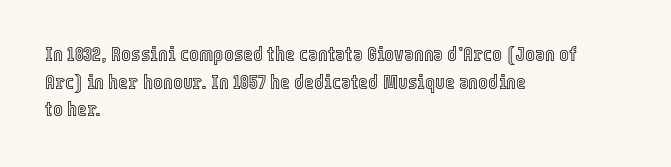
Every character sits straight up, as roman type does. Decoration check: the copy has no underline. A normal amount of white space separates one row of letters from the next. The passage shown has conventional tracking throughout.
